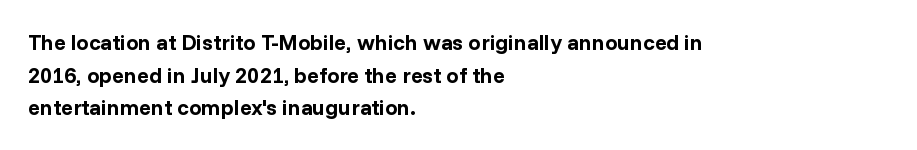
The image shows 22 px bold type, upright; set left-aligned, normal line spacing (1.48x), normal letter spacing, not underlined.
